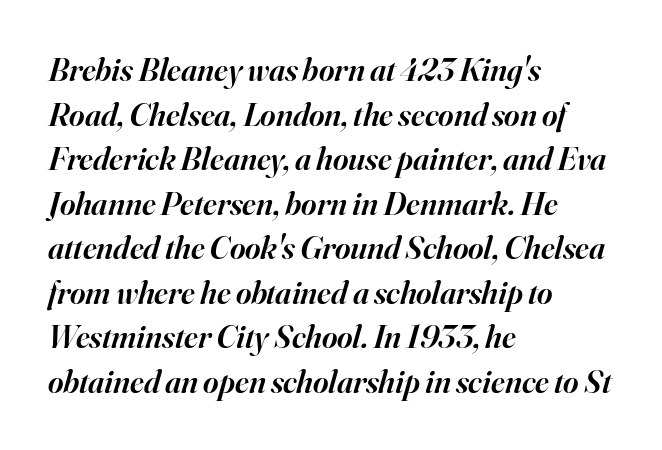
The image shows 33 px semibold serif type, italic (leaning right); set left-aligned, normal line spacing (1.35x), normal letter spacing, not underlined; high stroke contrast and a small x-height.
